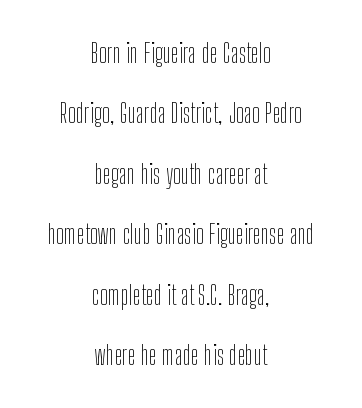
Q: Is the text bold? A: No.
Q: Is the text italic (slanted)? A: No, it is upright.
Q: Is the text underlined? A: No.
Q: How is the paragraph aligned? A: Centered.
Q: Is the spacing between letters normal or unusually wide? A: Normal.
Q: Is the spacing between lines tight, normal or loose? A: Loose.
